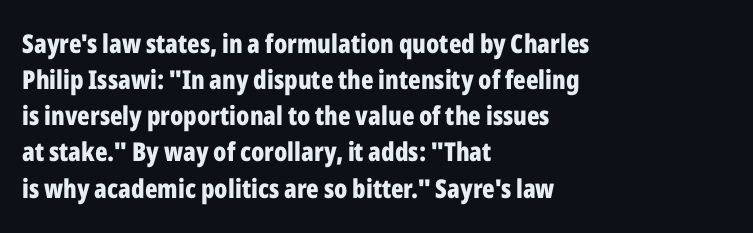
The image shows 26 px bold type, upright; set left-aligned, normal line spacing (1.39x), normal letter spacing, not underlined.
